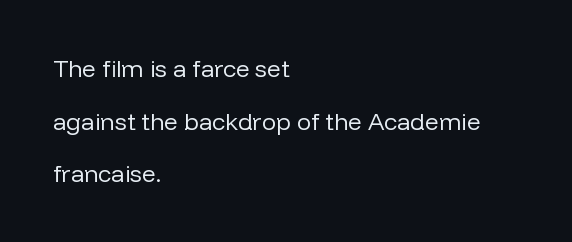
Q: Is the text bold? A: No.
Q: Is the text italic (slanted)? A: No, it is upright.
Q: Is the text underlined? A: No.
Q: How is the paragraph aligned? A: Left-aligned.
Q: Is the spacing between letters normal or unusually wide? A: Normal.
Q: Is the spacing between lines tight, normal or loose? A: Loose.
